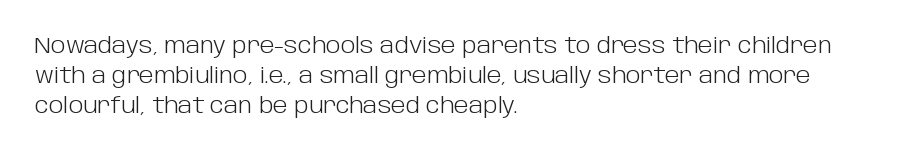
The letterforms sit shoulder to shoulder at normal distance. The space directly below the letters is spotless. Counters stay open thanks to moderate or lighter strokes. The vertical gap from one line to the next is medium. Ascenders rise straight up at ninety degrees. The ragged edge is on the right, which tells us the setting is flush left.
